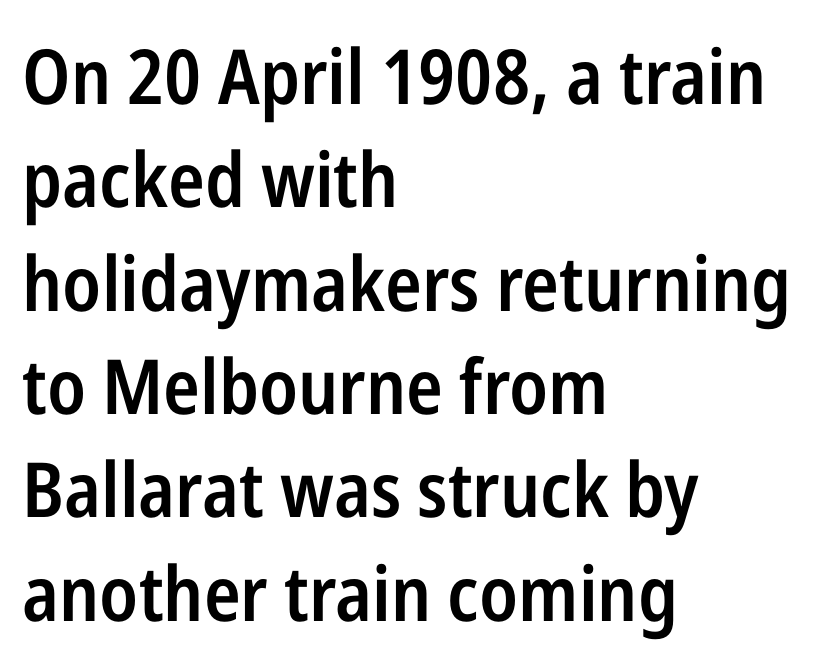
Q: Is the text bold? A: Semi-bold.
Q: Is the text italic (slanted)? A: No, it is upright.
Q: Is the typeface a serif or a sans-serif typeface? A: Sans-serif.
Q: Is the text underlined? A: No.
Q: How is the paragraph aligned? A: Left-aligned.
Q: Is the spacing between letters normal or unusually wide? A: Normal.
Q: Is the spacing between lines tight, normal or loose? A: Normal.
Q: Width (condensed, normal, or wide)? A: Condensed.
Q: Stroke contrast? A: Low.
Q: x-height? A: Medium.
Q: Monospaced? A: No.
